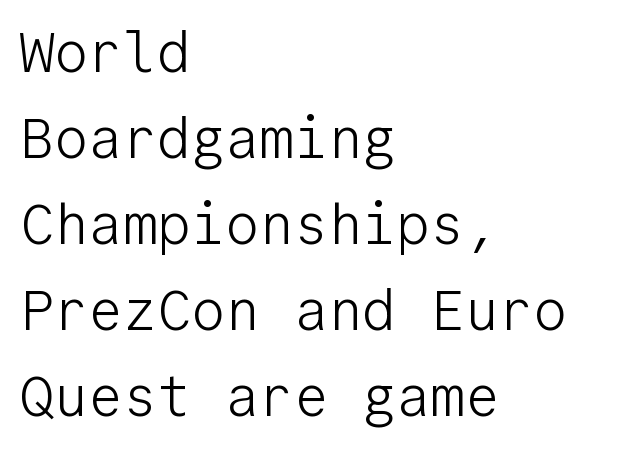
The designer went with a sans here, leaving each stem footless. A typesetter would call this monospace, since all characters share one set width. Is the stroke heavy? The answer is a plain regular-or-lighter. When letters stand straight like this, we call the style roman or upright. Quick note: underline off. Successive baselines arrive at the customary interval.
